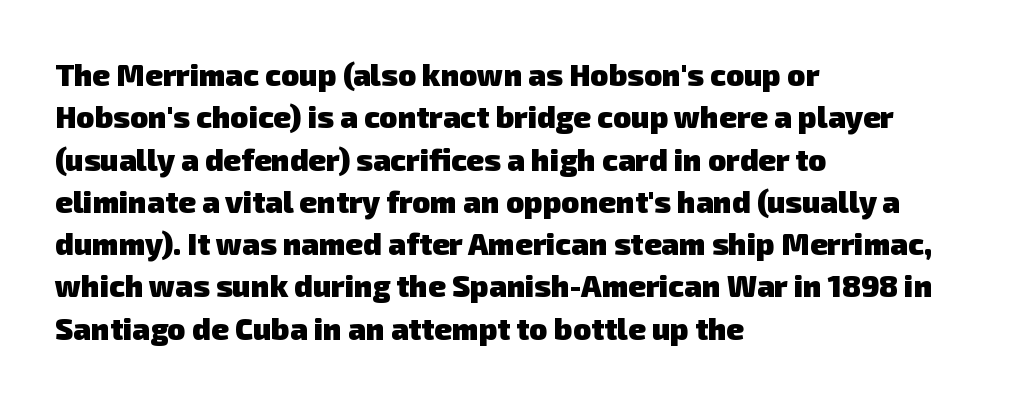
Q: Is the text bold? A: Yes.
Q: Is the typeface a serif or a sans-serif typeface? A: Sans-serif.
Q: Is the text underlined? A: No.
Q: How is the paragraph aligned? A: Left-aligned.
Q: Is the spacing between letters normal or unusually wide? A: Normal.
Q: Is the spacing between lines tight, normal or loose? A: Normal.
Q: Width (condensed, normal, or wide)? A: Normal.
Q: Stroke contrast? A: Low.
Q: x-height? A: Medium.
Q: Monospaced? A: No.
